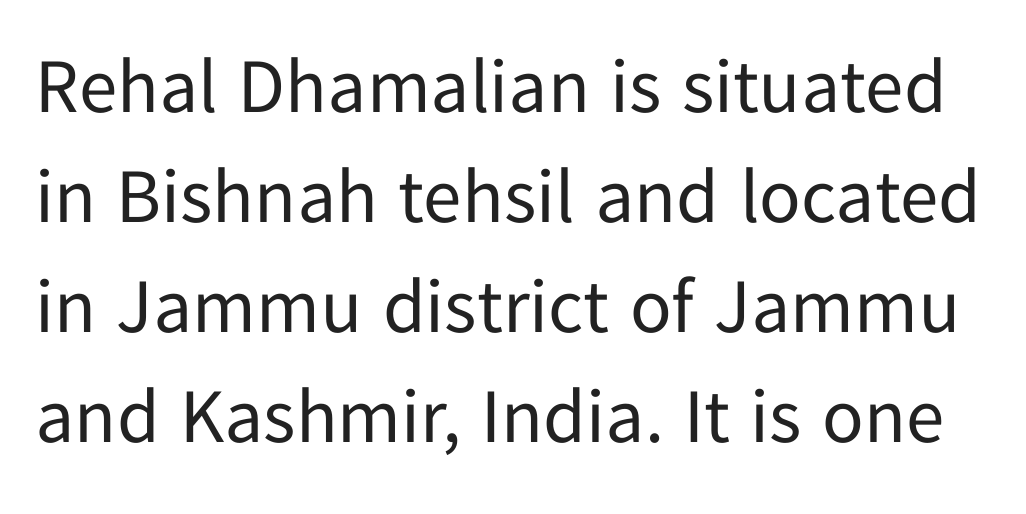
{"serif": "no", "italic": "no", "bold": "no", "weight": "regular", "width": "normal", "stroke_contrast": "low", "x_height": "medium", "monospaced": "no", "underline": "no", "line_spacing": "normal", "line_spacing_ratio": 1.43, "letter_spacing": "normal", "letter_spacing_em": 0.0, "glyph_px": 77}
